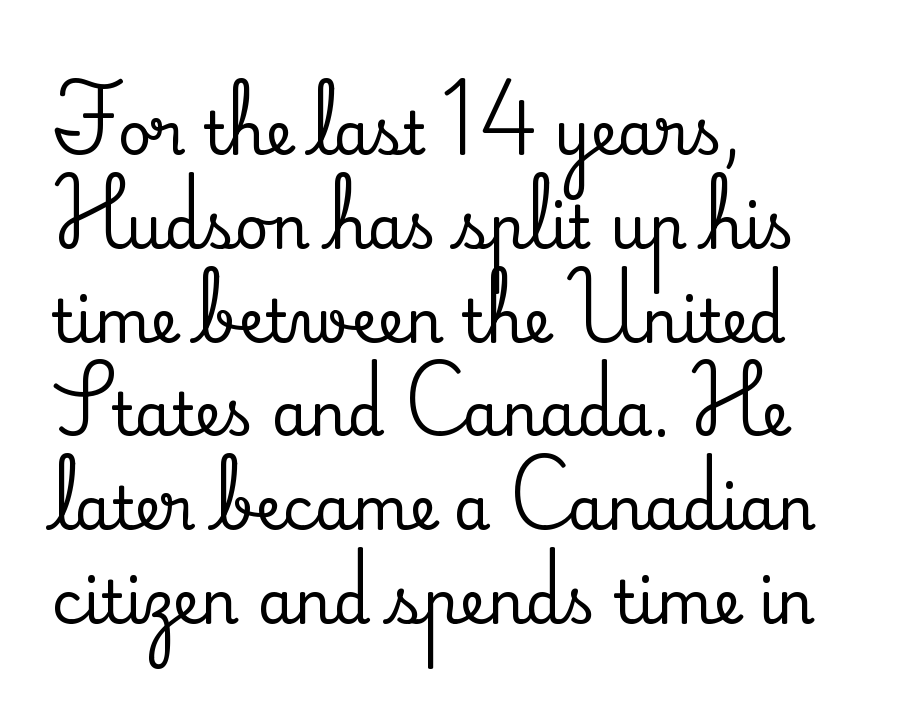
Stroke terminals: seriffed. It's the straight-up-and-down kind of type. Underline: absent. Short note: letters normally spaced. The rows are spaced the way most documents space them.
